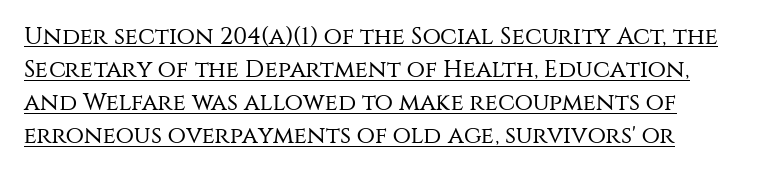
{"italic": "no", "bold": "no", "underline": "yes", "line_spacing": "normal", "line_spacing_ratio": 1.38, "letter_spacing": "normal", "letter_spacing_em": 0.0, "glyph_px": 24}
